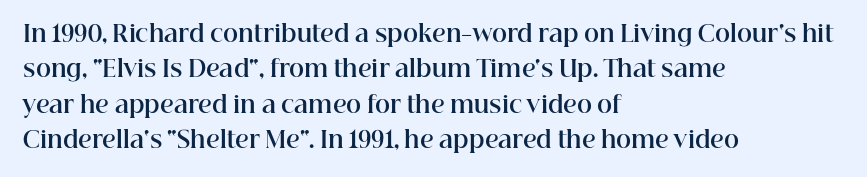
The strip under each line holds only bare page. The designer left line spacing at the default. Typeset ragged right — the left edge is the straight one. Heavy-handed strokes throughout: this text is bold.
